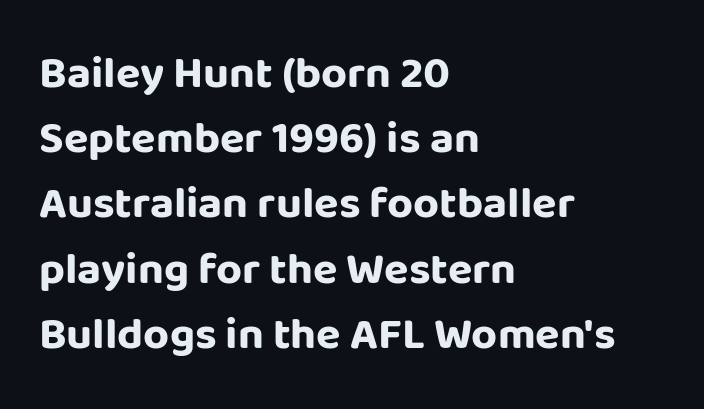
{"serif": "no", "italic": "no", "bold": "yes", "weight": "bold", "width": "normal", "stroke_contrast": "low", "x_height": "large", "monospaced": "no", "underline": "no", "align": "left", "line_spacing": "normal", "line_spacing_ratio": 1.45, "letter_spacing": "normal", "letter_spacing_em": 0.0, "glyph_px": 45}
